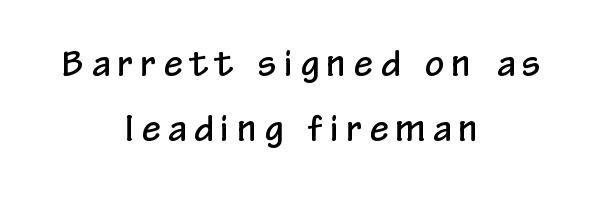
The image shows 33 px condensed sans-serif type, upright; set centered, loose line spacing (1.98x), unusually wide letter spacing (+0.26 em), not underlined; low stroke contrast and a medium x-height.
